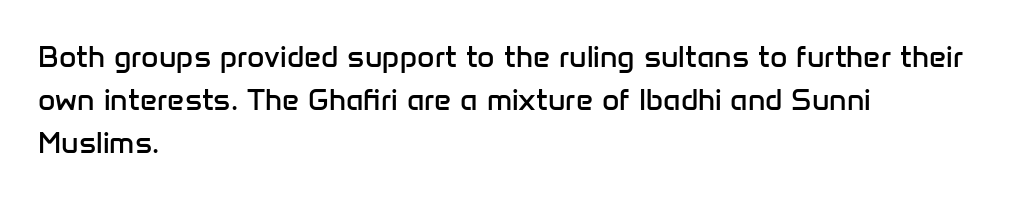
Nope, not italic — everything's standing straight. The rendering shows plain stroke endings on the letterforms — a sans-serif design. Evenly set lines give the paragraph a standard silhouette. Letters rest on an invisible, unmarked baseline.
